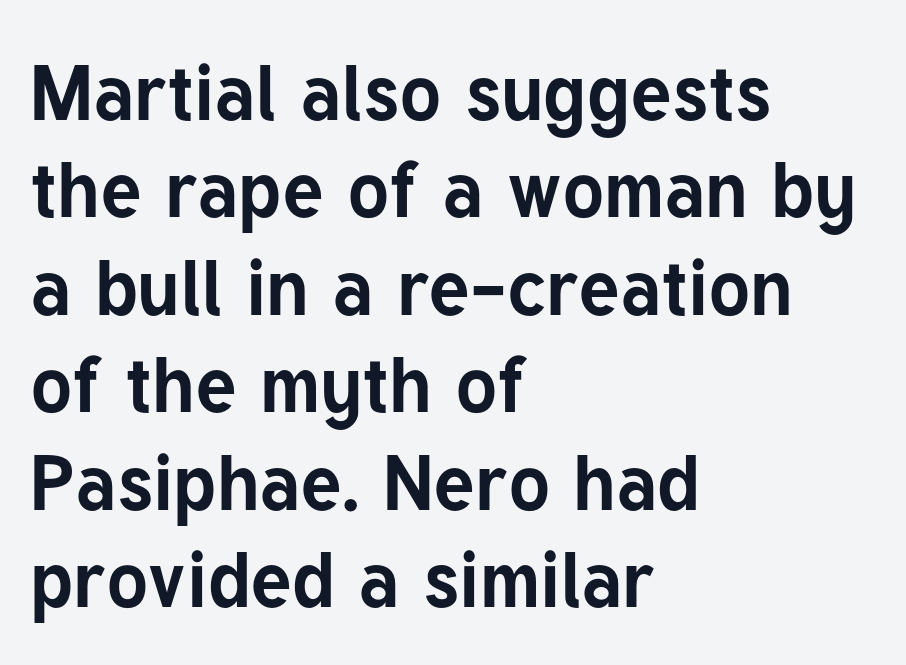
The passage shown stacks its lines at a standard gap. The face used here has the dense, thick strokes of a bold. Ascenders rise straight up at ninety degrees. One-word summary of the alignment: left. Glyph-to-glyph distance matches everyday printed text. Check the space under the baseline: it is left empty.
